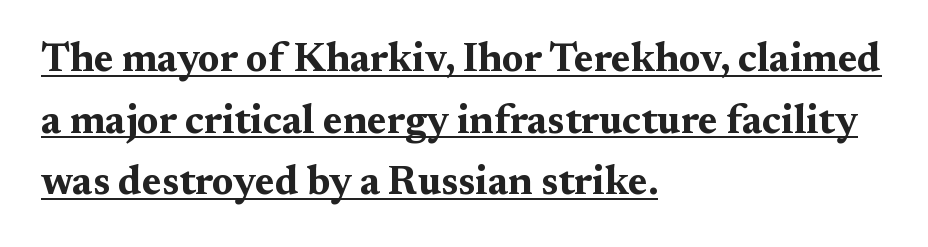
Q: Is the text bold? A: Yes.
Q: Is the text italic (slanted)? A: No, it is upright.
Q: Is the typeface a serif or a sans-serif typeface? A: Serif.
Q: Is the text underlined? A: Yes.
Q: How is the paragraph aligned? A: Left-aligned.
Q: Is the spacing between letters normal or unusually wide? A: Normal.
Q: Is the spacing between lines tight, normal or loose? A: Normal.
Q: Width (condensed, normal, or wide)? A: Wide.
Q: Stroke contrast? A: Medium.
Q: x-height? A: Medium.
Q: Monospaced? A: No.
